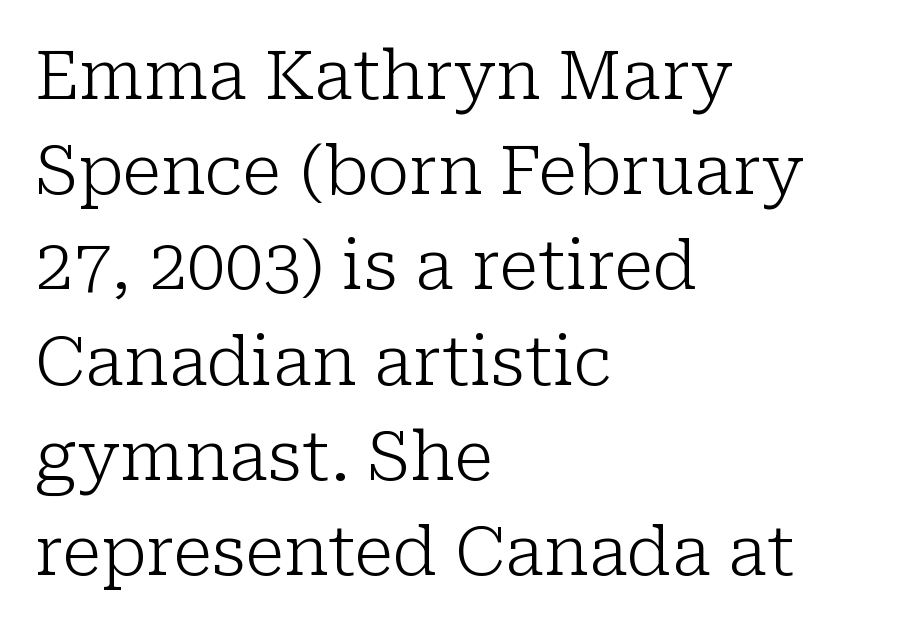
The image shows 68 px light serif type, upright; set left-aligned, normal line spacing (1.4x), normal letter spacing, not underlined; low stroke contrast and a medium x-height.
